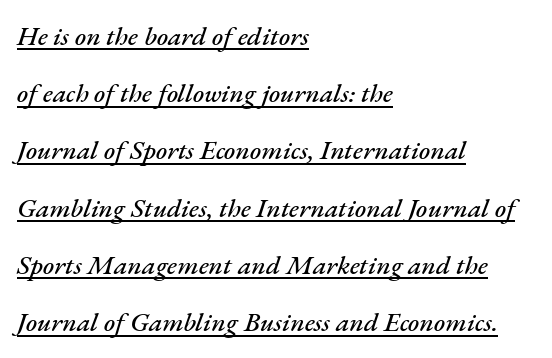
The image shows 27 px text type, italic (leaning right); set left-aligned, loose line spacing (2.12x), normal letter spacing, underlined.
